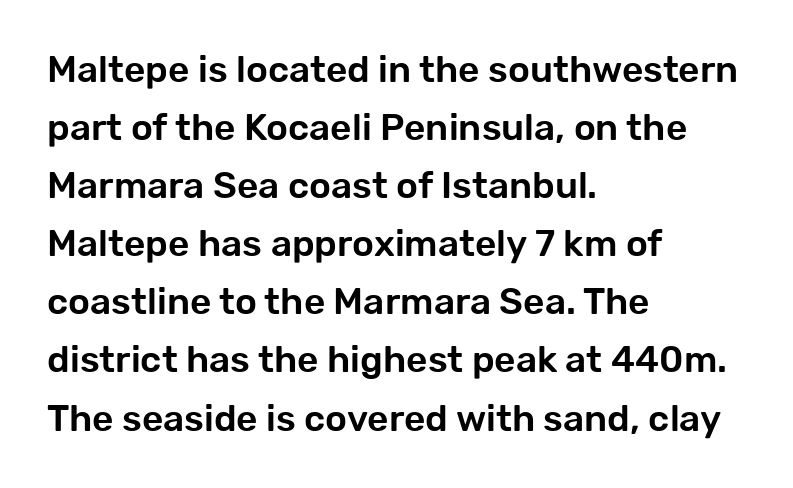
Q: Is the text italic (slanted)? A: No, it is upright.
Q: Is the typeface a serif or a sans-serif typeface? A: Sans-serif.
Q: Is the text underlined? A: No.
Q: How is the paragraph aligned? A: Left-aligned.
Q: Is the spacing between letters normal or unusually wide? A: Normal.
Q: Is the spacing between lines tight, normal or loose? A: Normal.
Q: Width (condensed, normal, or wide)? A: Normal.
Q: Stroke contrast? A: Low.
Q: x-height? A: Medium.
Q: Monospaced? A: No.
